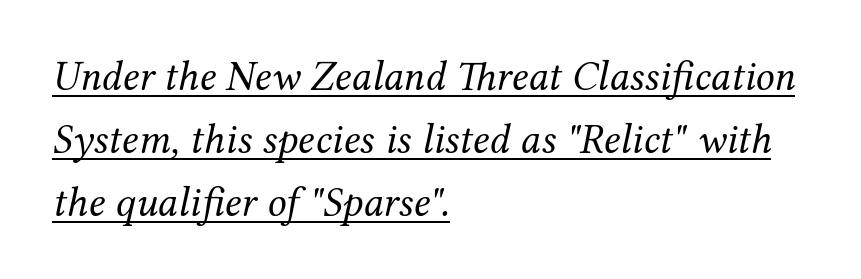
The image shows 42 px regular-weight serif type, italic (leaning right); set left-aligned, normal line spacing (1.5x), normal letter spacing, underlined; medium stroke contrast and a medium x-height.
